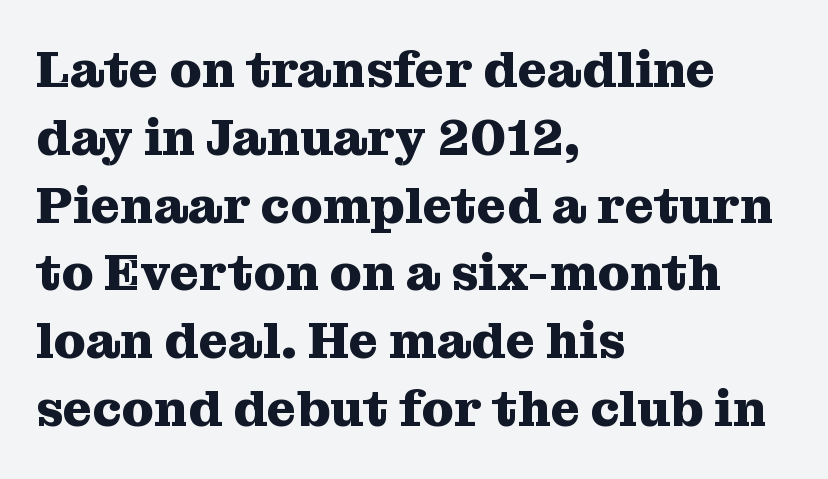
Is there much room between lines? A standard amount, neither cramped nor airy. The rendering uses a bold face; every stroke is thick and dark. A serif font was chosen for this passage. The compositor pushed each line to the left boundary. This sample uses plain, unmodified letter spacing.
